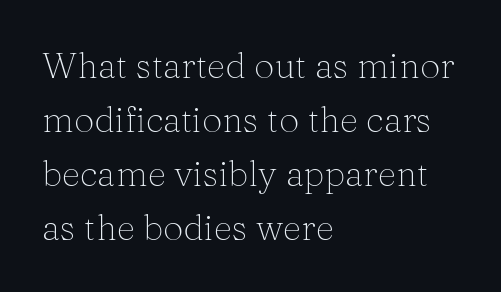
{"serif": "yes", "italic": "no", "bold": "no", "weight": "light", "width": "normal", "stroke_contrast": "medium", "x_height": "medium", "monospaced": "no", "underline": "no", "align": "left", "line_spacing": "normal", "line_spacing_ratio": 1.5, "letter_spacing": "normal", "letter_spacing_em": 0.0, "glyph_px": 36}
